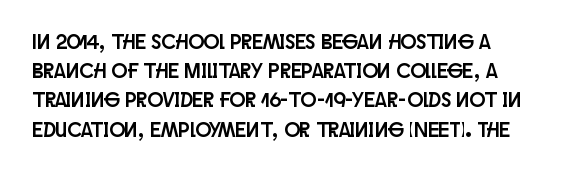
The image shows 21 px text type, upright; set left-aligned, normal line spacing (1.39x), normal letter spacing, not underlined.
